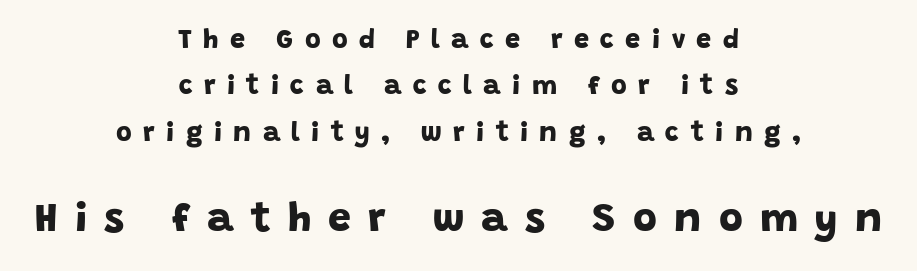
Q: Is the text bold? A: Yes.
Q: Is the typeface a serif or a sans-serif typeface? A: Sans-serif.
Q: Is the text underlined? A: No.
Q: How is the paragraph aligned? A: Centered.
Q: Is the spacing between letters normal or unusually wide? A: Unusually wide.
Q: Which block of text is set in a larger size, the first (top) or the second (bottom)? A: The second (bottom) one.
Q: Width (condensed, normal, or wide)? A: Normal.
Q: Stroke contrast? A: Low.
Q: x-height? A: Large.
Q: Monospaced? A: No.
